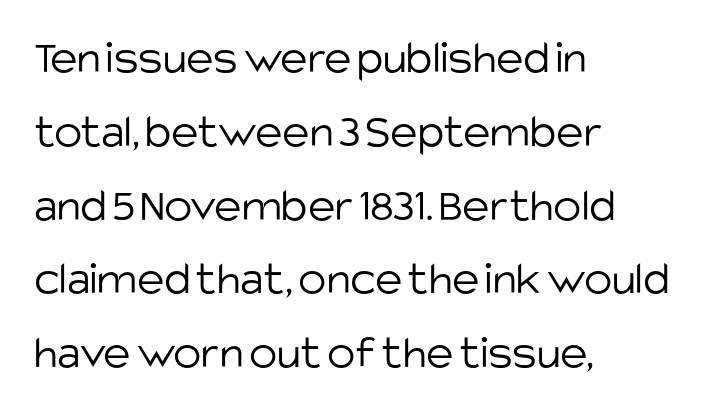
You could not count columns in this text — the font is proportionally spaced. What kind of face is this? One without serifs — a sans. A typesetter would call this zero additional tracking. Vertically, the passage feels balanced, rows spaced as you'd expect. A typesetter would mark this as roman, not italic. Words float on clear page, feet unadorned.
